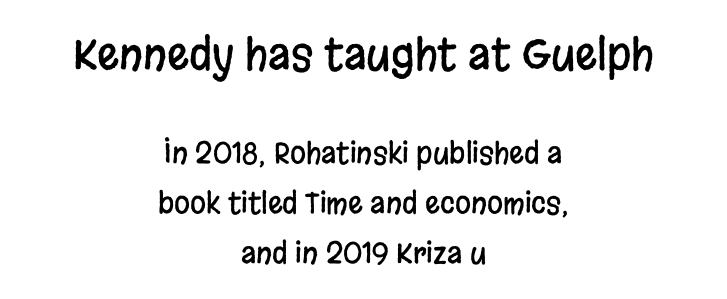
Check the space under the baseline: it is left empty. Spacing between characters is what you'd get straight out of the box. Two sizes are in play, and the larger belongs to the first block. Unlike italic type, these characters show no tilt at all. These lines are centered, leaving both edges ragged. Is this a sans? Yes — the strokes have no serifs.
